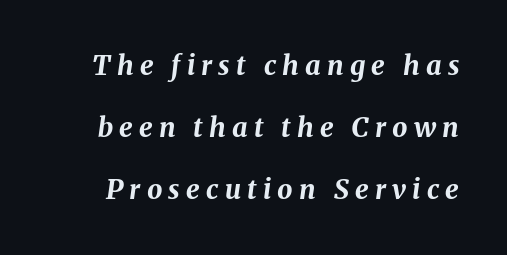
The image shows 27 px bold type, italic (leaning right); set loose line spacing (2.29x), unusually wide letter spacing (+0.23 em), not underlined.
